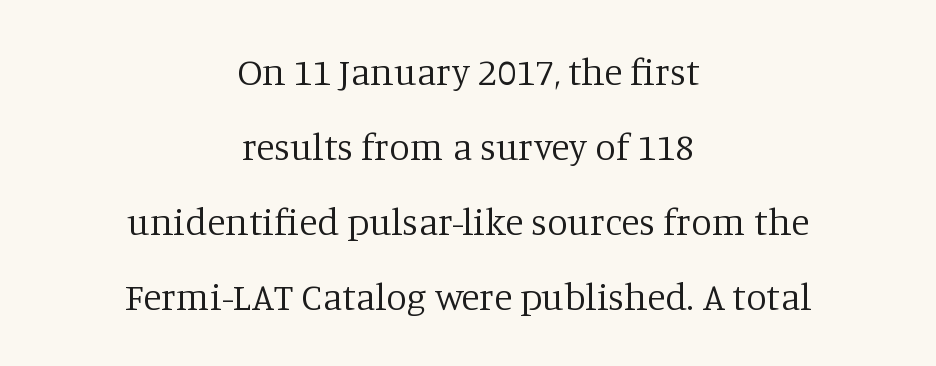
Q: Is the text bold? A: No.
Q: Is the text italic (slanted)? A: No, it is upright.
Q: Is the typeface a serif or a sans-serif typeface? A: Serif.
Q: Is the text underlined? A: No.
Q: How is the paragraph aligned? A: Centered.
Q: Is the spacing between letters normal or unusually wide? A: Normal.
Q: Is the spacing between lines tight, normal or loose? A: Loose.
Q: Width (condensed, normal, or wide)? A: Normal.
Q: Stroke contrast? A: Low.
Q: x-height? A: Large.
Q: Monospaced? A: No.
